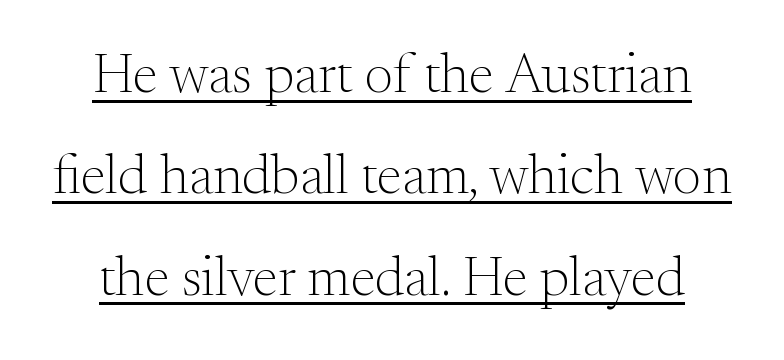
{"serif": "yes", "italic": "no", "bold": "no", "weight": "light", "width": "normal", "stroke_contrast": "medium", "x_height": "small", "monospaced": "no", "underline": "yes", "line_spacing_ratio": 1.81, "letter_spacing": "normal", "letter_spacing_em": 0.0, "glyph_px": 56}
